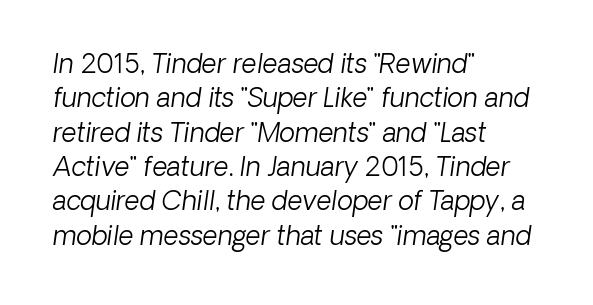
{"italic": "yes", "lean": "right", "slant_degrees": 8, "bold": "no", "underline": "no", "align": "left", "line_spacing": "normal", "line_spacing_ratio": 1.32, "letter_spacing": "normal", "letter_spacing_em": 0.0, "glyph_px": 26}
